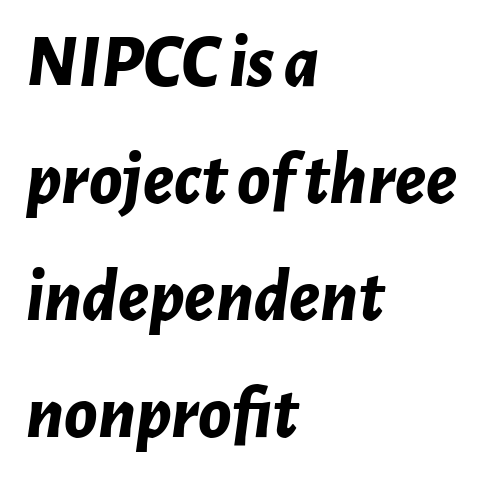
Compared with typical body copy, the letter spacing here is the same. Bare-footed words on every line. Where is the straight margin? On the left. Emphasis by weight is at full strength: bold. A typesetter would mark this as italic.
